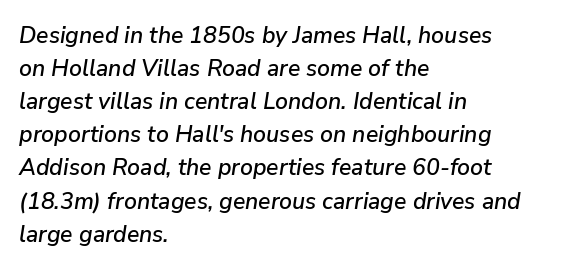
The area under the type is left untouched. The rag falls on the right side of this text block. Successive baselines arrive at the customary interval. This sample uses plain, unmodified letter spacing.
